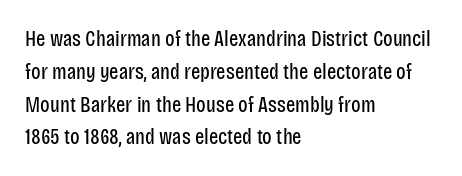
{"italic": "no", "bold": "no", "underline": "no", "align": "left", "line_spacing": "normal", "line_spacing_ratio": 1.49, "letter_spacing": "normal", "letter_spacing_em": 0.0, "glyph_px": 22}
